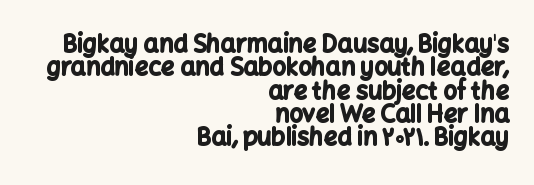
The image shows 24 px bold type, upright; set right-aligned, tight line spacing (0.97x), normal letter spacing, not underlined.
